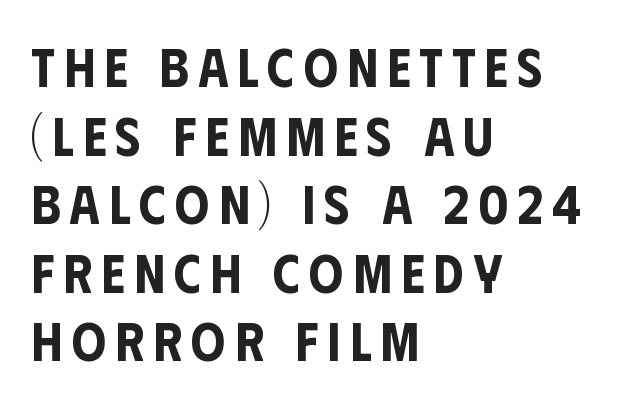
The image shows 54 px condensed sans-serif type, upright; set left-aligned, normal line spacing (1.27x), not underlined; low stroke contrast and a large x-height.
